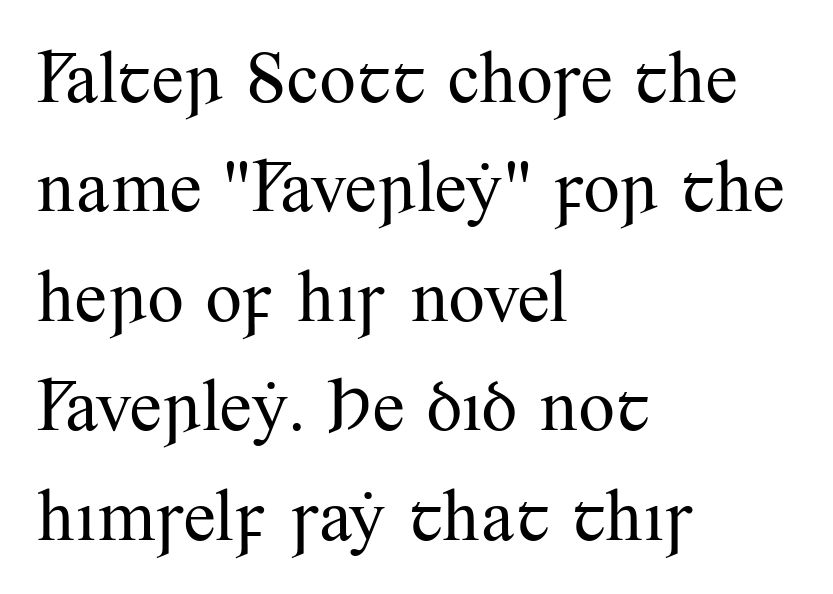
The image shows 73 px regular-weight serif type, upright; set left-aligned, normal line spacing (1.5x), normal letter spacing, not underlined; medium stroke contrast and a small x-height.
